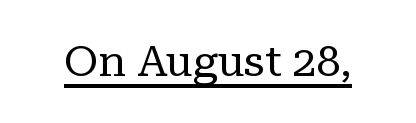
The image shows 43 px regular-weight serif type, upright; set normal letter spacing, underlined; low stroke contrast and a medium x-height.
